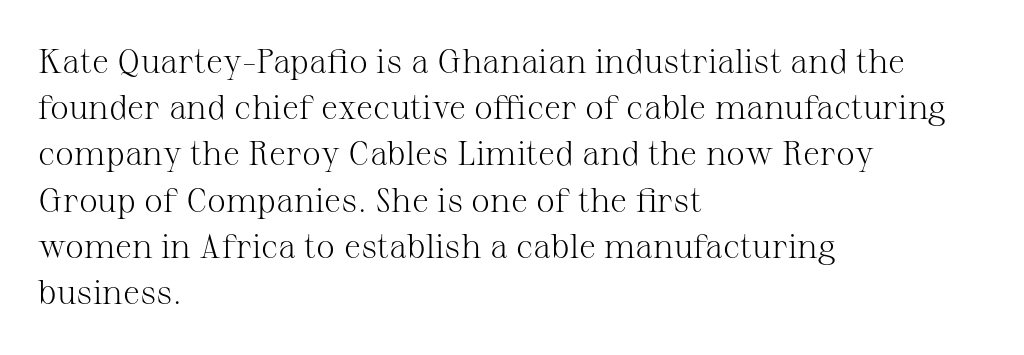
{"serif": "yes", "italic": "no", "bold": "no", "weight": "light", "width": "normal", "stroke_contrast": "medium", "x_height": "medium", "monospaced": "no", "underline": "no", "align": "left", "line_spacing": "normal", "line_spacing_ratio": 1.36, "letter_spacing": "normal", "letter_spacing_em": 0.0, "glyph_px": 34}
